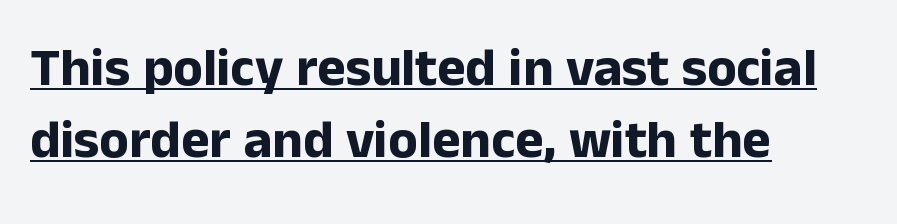
{"serif": "no", "italic": "no", "bold": "yes", "weight": "bold", "width": "normal", "stroke_contrast": "low", "x_height": "medium", "monospaced": "no", "underline": "yes", "align": "left", "line_spacing": "normal", "line_spacing_ratio": 1.34, "letter_spacing": "normal", "letter_spacing_em": 0.0, "glyph_px": 54}
